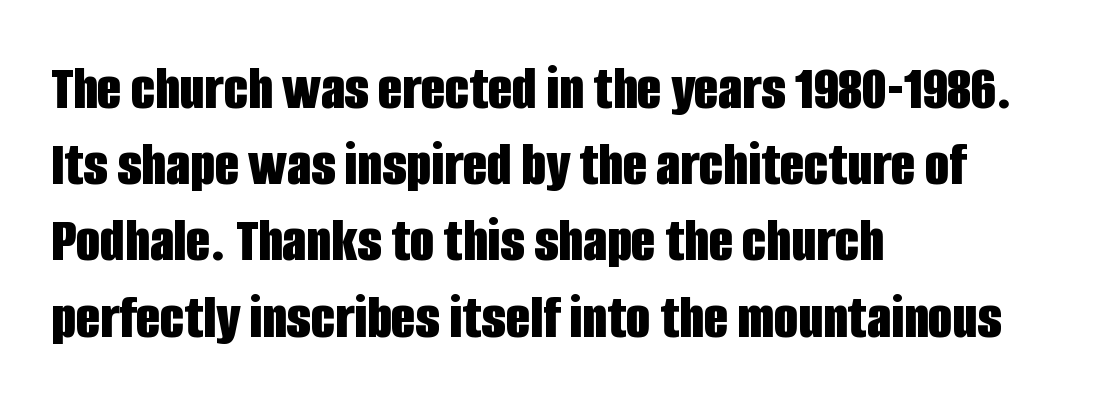
Q: Is the text bold? A: Yes.
Q: Is the text italic (slanted)? A: No, it is upright.
Q: Is the typeface a serif or a sans-serif typeface? A: Sans-serif.
Q: Is the text underlined? A: No.
Q: How is the paragraph aligned? A: Left-aligned.
Q: Is the spacing between letters normal or unusually wide? A: Normal.
Q: Width (condensed, normal, or wide)? A: Condensed.
Q: Stroke contrast? A: Low.
Q: x-height? A: Large.
Q: Monospaced? A: No.
